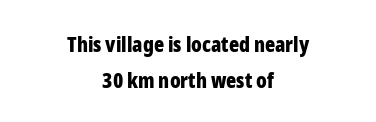
Q: Is the text bold? A: Yes.
Q: Is the text italic (slanted)? A: No, it is upright.
Q: Is the text underlined? A: No.
Q: How is the paragraph aligned? A: Centered.
Q: Is the spacing between letters normal or unusually wide? A: Normal.
